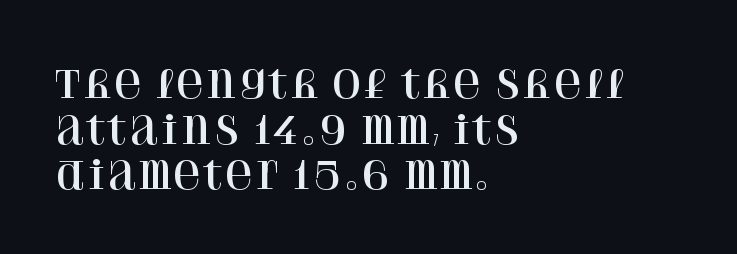
The image shows 38 px serif type, upright; set left-aligned, line spacing 1.2x, normal letter spacing, not underlined; high stroke contrast and a large x-height.
